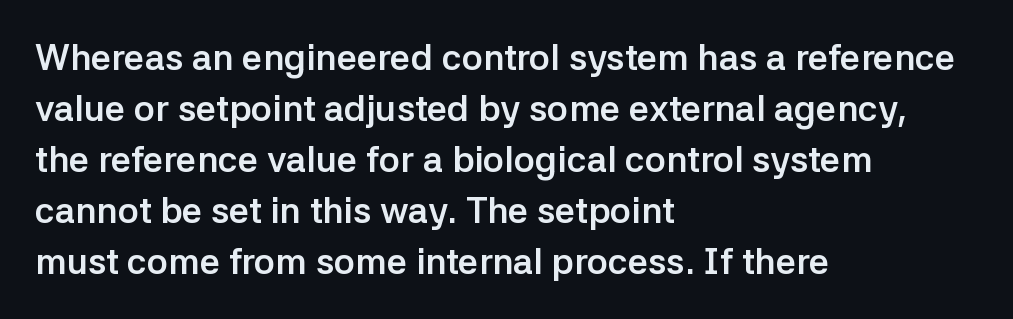
{"serif": "no", "italic": "no", "bold": "yes", "weight": "semibold", "width": "normal", "stroke_contrast": "low", "x_height": "medium", "monospaced": "no", "underline": "no", "align": "left", "line_spacing": "normal", "line_spacing_ratio": 1.42, "letter_spacing": "normal", "letter_spacing_em": 0.0, "glyph_px": 36}
